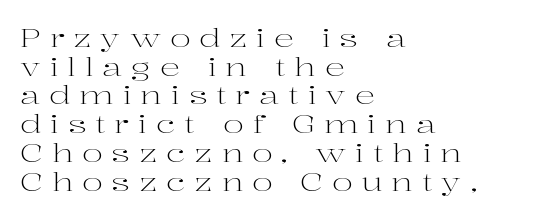
The image shows 25 px text type, upright; set left-aligned, tight line spacing (1.15x), unusually wide letter spacing (+0.35 em), not underlined.
